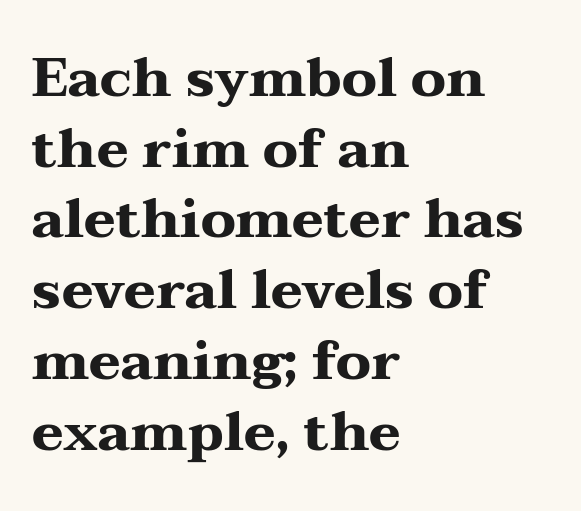
{"serif": "yes", "italic": "no", "bold": "yes", "weight": "heavy", "width": "wide", "stroke_contrast": "medium", "x_height": "medium", "monospaced": "no", "underline": "no", "align": "left", "line_spacing": "normal", "line_spacing_ratio": 1.31, "letter_spacing": "normal", "letter_spacing_em": 0.0, "glyph_px": 54}
